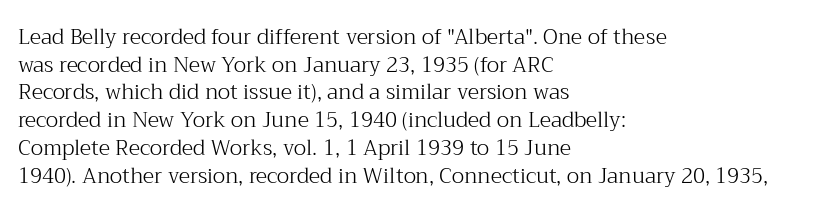
{"italic": "no", "bold": "no", "underline": "no", "align": "left", "line_spacing": "normal", "line_spacing_ratio": 1.32, "letter_spacing": "normal", "letter_spacing_em": 0.0, "glyph_px": 21}
